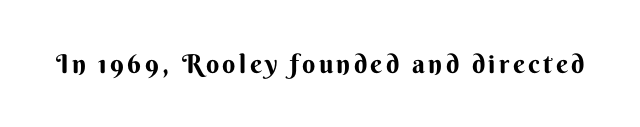
{"italic": "no", "bold": "yes", "underline": "no", "glyph_px": 26}
